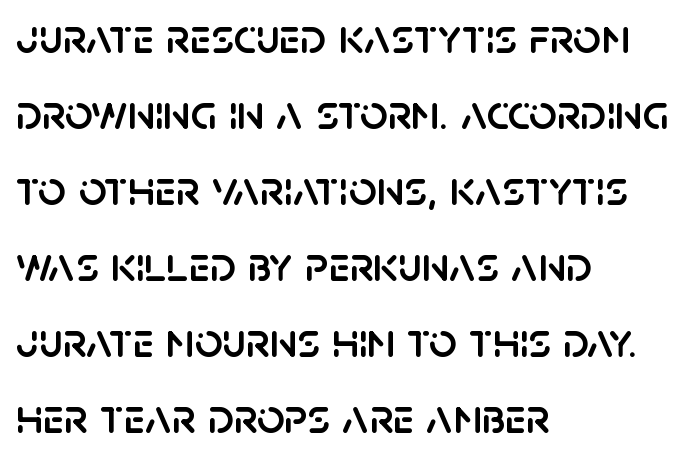
Q: Is the text italic (slanted)? A: No, it is upright.
Q: Is the typeface a serif or a sans-serif typeface? A: Sans-serif.
Q: Is the text underlined? A: No.
Q: How is the paragraph aligned? A: Left-aligned.
Q: Is the spacing between letters normal or unusually wide? A: Normal.
Q: Is the spacing between lines tight, normal or loose? A: Normal.
Q: Width (condensed, normal, or wide)? A: Normal.
Q: Stroke contrast? A: Low.
Q: x-height? A: Large.
Q: Monospaced? A: No.
